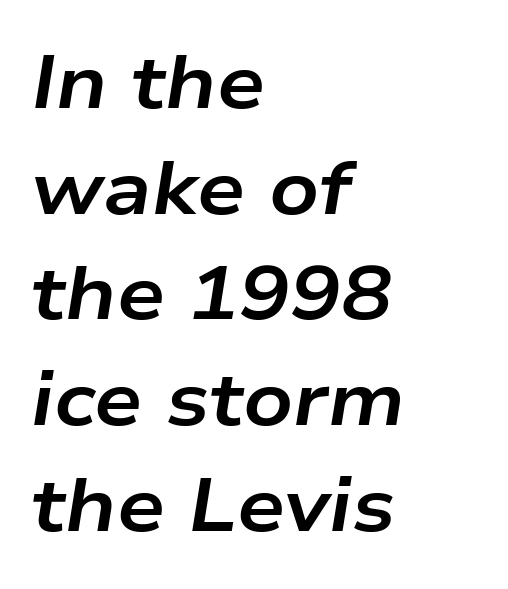
The area under the type is left untouched. Does the weight exceed regular? Yes, all the way to bold. If you drew a ruler down the left edge, every line would touch it. Designer's note — italics engaged. The vertical gap from one line to the next is medium.
